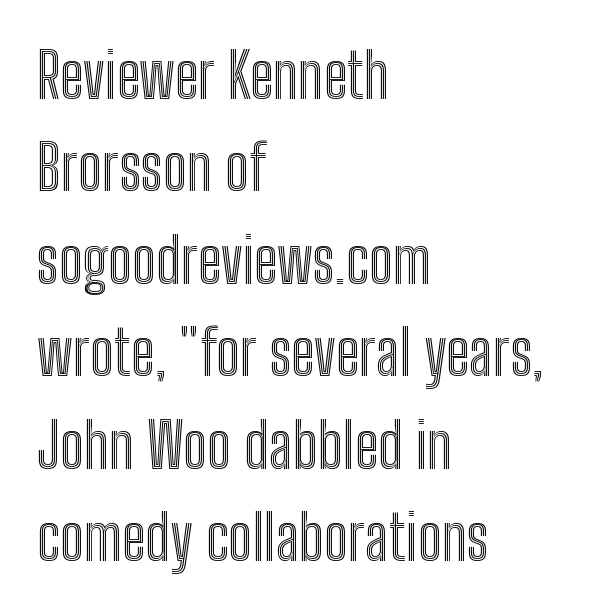
{"italic": "no", "width": "condensed", "x_height": "medium", "monospaced": "no", "underline": "no", "align": "left", "line_spacing": "normal", "line_spacing_ratio": 1.49, "letter_spacing": "normal", "letter_spacing_em": 0.0, "glyph_px": 62}
